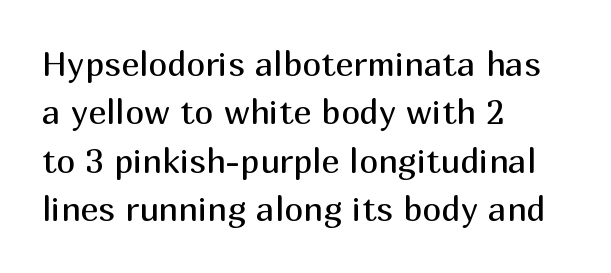
{"serif": "no", "italic": "no", "bold": "no", "weight": "regular", "width": "normal", "stroke_contrast": "medium", "x_height": "medium", "monospaced": "no", "underline": "no", "align": "left", "line_spacing": "normal", "line_spacing_ratio": 1.42, "letter_spacing": "normal", "letter_spacing_em": 0.0, "glyph_px": 34}
